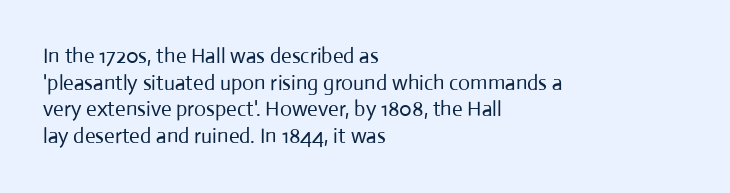
The image shows 21 px text type, upright; set left-aligned, normal line spacing (1.27x), normal letter spacing, not underlined.
